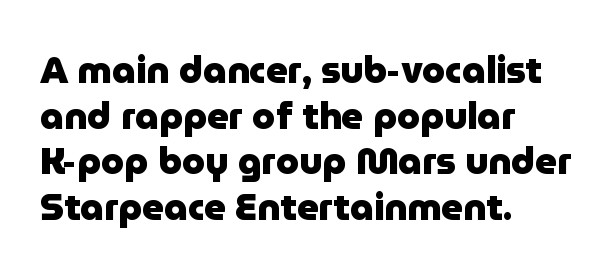
Nothing unusual about the tracking: characters are spaced as the font intends. The paragraph shown leans on its left margin. The face used here is proportionally spaced, like ordinary book or web type. Anything drawn beneath the words? Only blank space. Stroke thickness is high; the sample reads as a true bold. Serifs: no, the terminals of the letterforms are clean.
